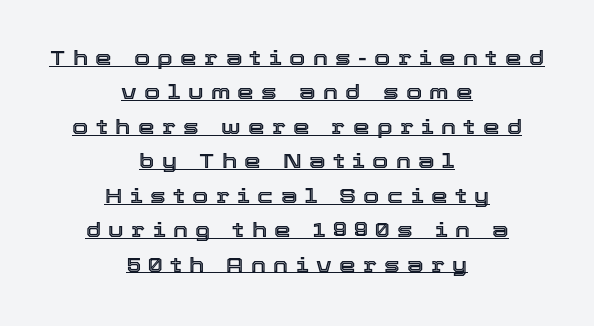
The rendering uses the underline text-decoration. Ordinary non-slanted type is in use. A student would call this center alignment; a typographer would say set centered. Students, note that the glyphs here are deliberately spaced far apart. Does the leading feel generous? No, just average.
